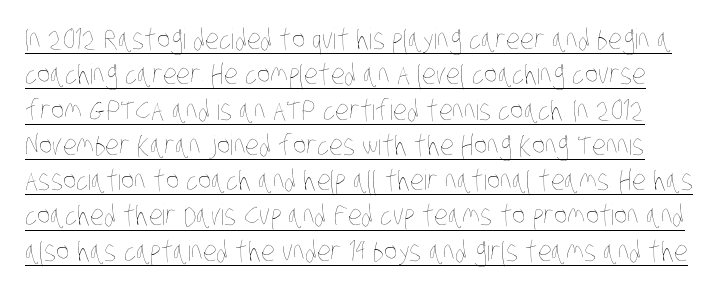
Q: Is the text bold? A: No.
Q: Is the text underlined? A: Yes.
Q: Is the spacing between letters normal or unusually wide? A: Normal.
Q: Is the spacing between lines tight, normal or loose? A: Normal.
Q: Width (condensed, normal, or wide)? A: Condensed.
Q: Stroke contrast? A: Low.
Q: x-height? A: Large.
Q: Monospaced? A: No.
